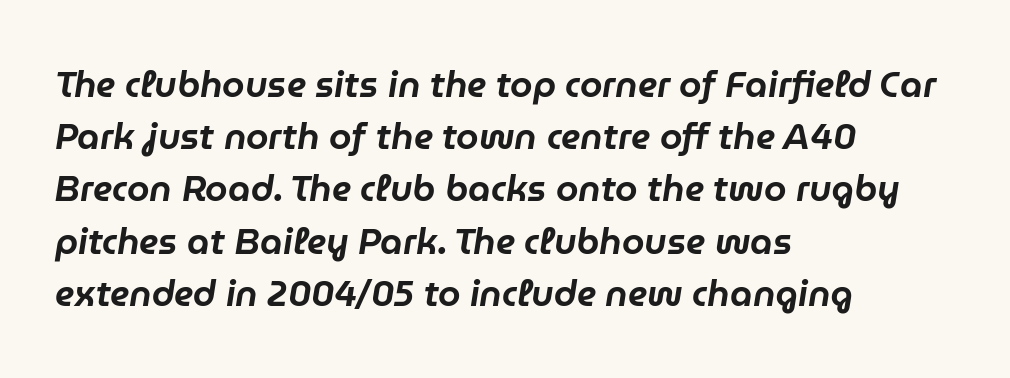
Q: Is the text italic (slanted)? A: Yes, it leans right by about 9 degrees.
Q: Is the text underlined? A: No.
Q: How is the paragraph aligned? A: Left-aligned.
Q: Is the spacing between letters normal or unusually wide? A: Normal.
Q: Is the spacing between lines tight, normal or loose? A: Normal.
Q: Width (condensed, normal, or wide)? A: Normal.
Q: Stroke contrast? A: Low.
Q: x-height? A: Medium.
Q: Monospaced? A: No.
